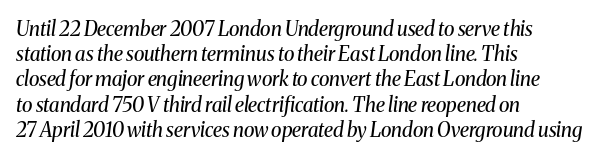
Characters follow at the spacing the type designer built in. There's an unmistakable incline to the writing here. Stems here are at most as thick as an everyday book face. Underline: absent. Each line starts at the same left margin while the right side varies.
